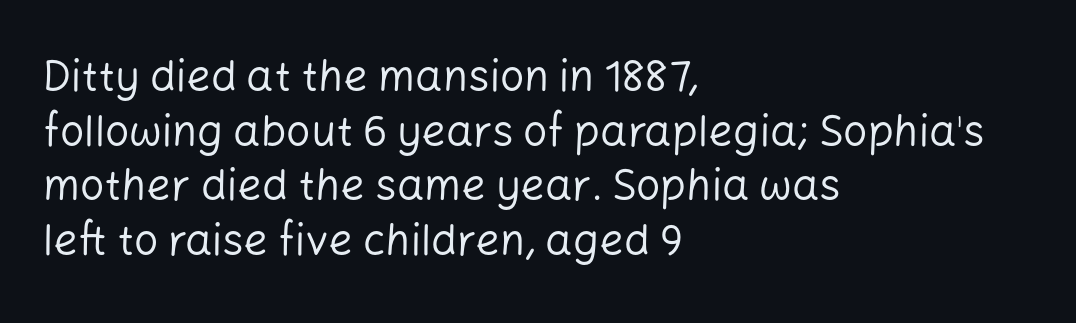
Q: Is the text bold? A: No.
Q: Is the text italic (slanted)? A: No, it is upright.
Q: Is the typeface a serif or a sans-serif typeface? A: Sans-serif.
Q: Is the text underlined? A: No.
Q: How is the paragraph aligned? A: Left-aligned.
Q: Is the spacing between letters normal or unusually wide? A: Normal.
Q: Is the spacing between lines tight, normal or loose? A: Normal.
Q: Width (condensed, normal, or wide)? A: Normal.
Q: Stroke contrast? A: Low.
Q: x-height? A: Medium.
Q: Monospaced? A: No.
